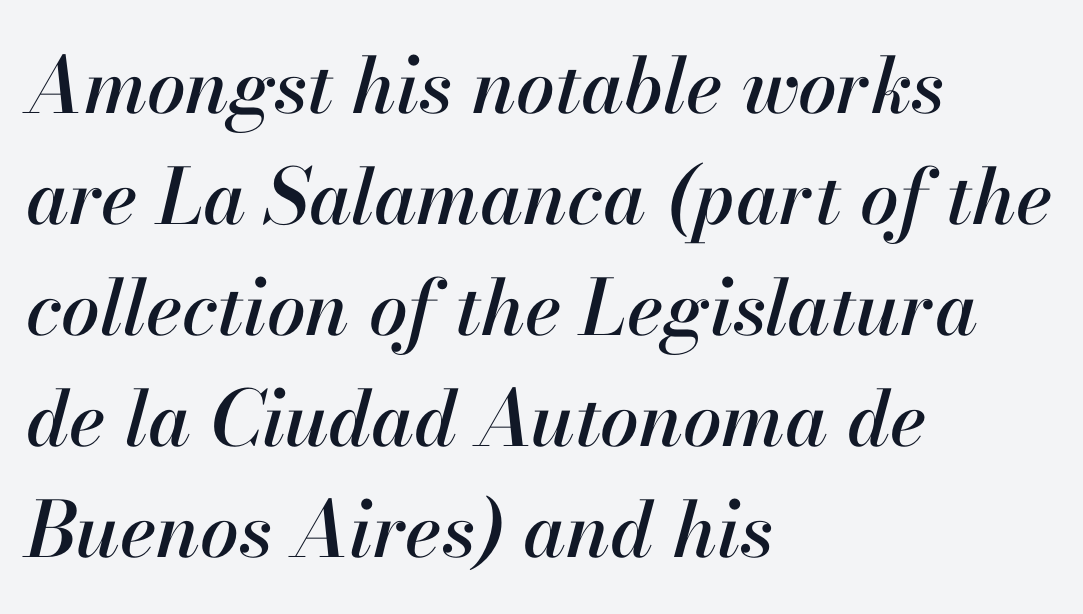
Q: Is the text italic (slanted)? A: Yes, it leans right by about 13 degrees.
Q: Is the text underlined? A: No.
Q: How is the paragraph aligned? A: Left-aligned.
Q: Is the spacing between letters normal or unusually wide? A: Normal.
Q: Is the spacing between lines tight, normal or loose? A: Normal.
Q: Width (condensed, normal, or wide)? A: Normal.
Q: Stroke contrast? A: High.
Q: x-height? A: Small.
Q: Monospaced? A: No.
